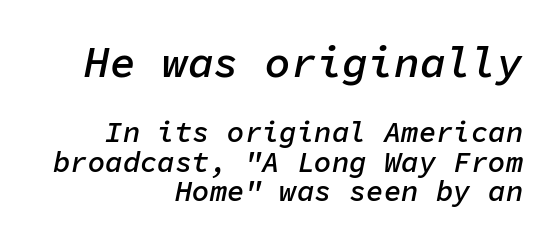
Does the weight exceed regular? Yes, but only to semibold. Does the lettering tilt? It does — this is italic. In terms of letterspacing, this is plain default setting. Vertically, the passage feels compressed, each row crowding the next. The more generous point size was reserved for the upper chunk.
